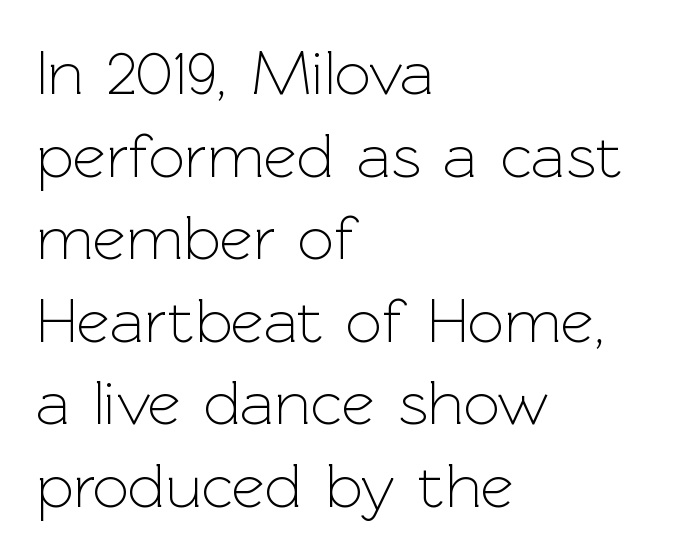
Think of a printed novel: that variable character pitch is what you see here. Note: no serifs on the glyphs. This rendering leaves character spacing at its baseline value. Notice how the stems are strictly vertical — no italics here. Compared with typical paragraphs, the rows here are spaced about the same.
